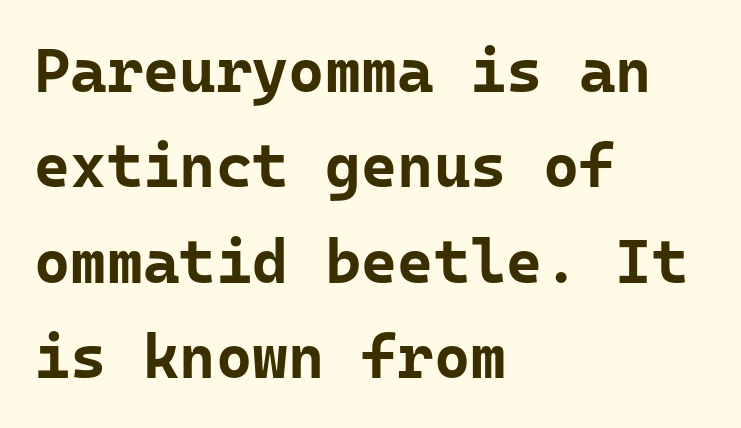
Standard letterfit; no display-style spreading of the glyphs. Weight check: bold — yes, fully. Words float on clear page, feet unadorned. Typeset ragged right — the left edge is the straight one. Letterform terminals end flat and unadorned throughout the passage. Is there much room between lines? A standard amount, neither cramped nor airy.
